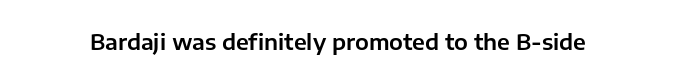
Q: Is the text italic (slanted)? A: No, it is upright.
Q: Is the text underlined? A: No.
Q: Is the spacing between letters normal or unusually wide? A: Normal.
